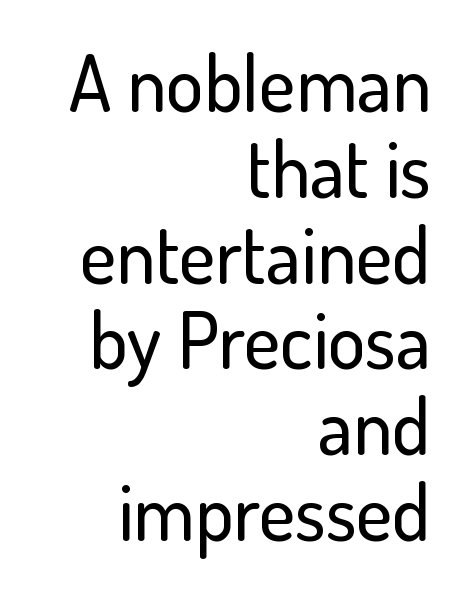
This rendering uses right alignment, leaving the left contour irregular. A typesetter would label this face a sans. Check the space under the baseline: it is left empty. In terms of posture, this sample is upright.
